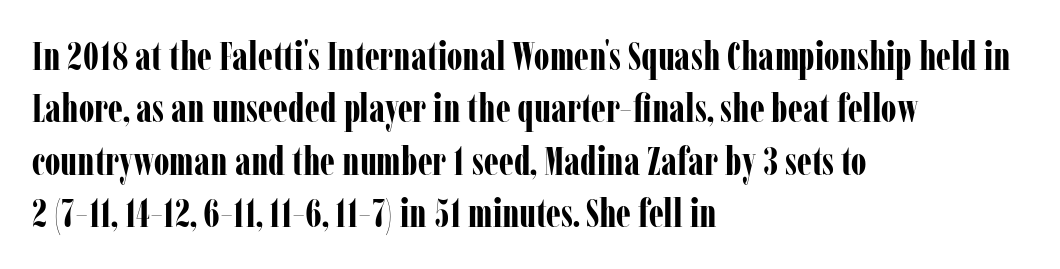
{"serif": "yes", "italic": "no", "bold": "yes", "weight": "bold", "width": "condensed", "stroke_contrast": "low", "x_height": "medium", "monospaced": "no", "underline": "no", "align": "left", "line_spacing": "normal", "line_spacing_ratio": 1.34, "letter_spacing": "normal", "letter_spacing_em": 0.0, "glyph_px": 39}
